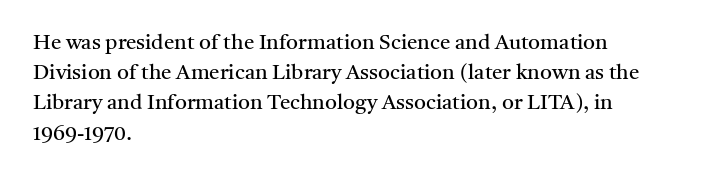
Regarding leading, the lines here are spaced in the standard way. Underline: absent. A classic flush-left, rag-right setting is used for this passage. Every character sits straight up, as roman type does.
